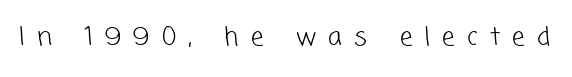
Weight class: somewhere from thin through regular. Type without underlining. The tracking jumps out immediately: characters are airy and widely separated.
